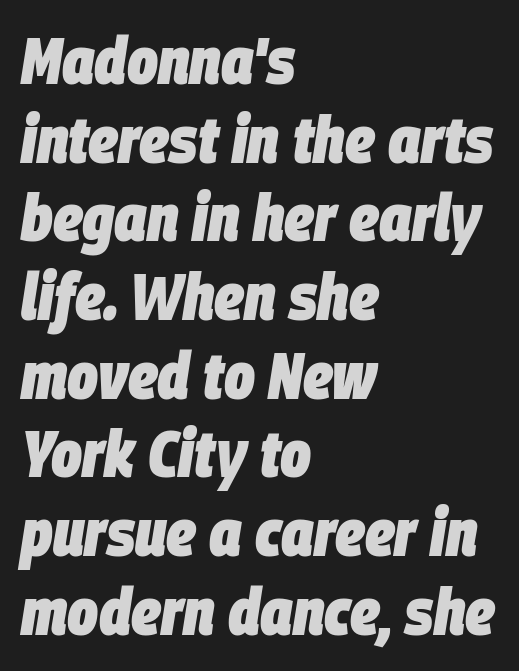
Summary of weight: heavy, a full bold. The rendering anchors every line to the left-hand side. The zone under the glyphs is completely vacant. Is this a fixed-width face? No — the glyphs have proportional, varying widths. Tall strokes in this sample are angled rather than plumb. Inter-character spacing is left at the font's built-in metrics.
